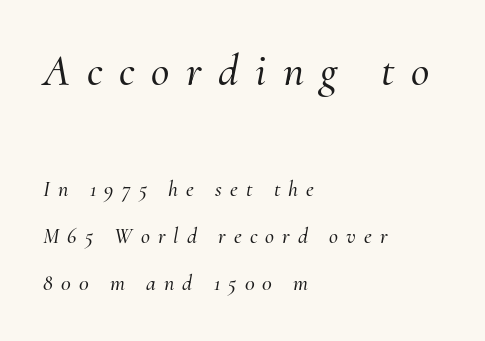
Q: Is the text italic (slanted)? A: Yes, it leans right by about 10 degrees.
Q: Is the typeface a serif or a sans-serif typeface? A: Serif.
Q: Is the text underlined? A: No.
Q: How is the paragraph aligned? A: Left-aligned.
Q: Is the spacing between letters normal or unusually wide? A: Unusually wide.
Q: Is the spacing between lines tight, normal or loose? A: Loose.
Q: Which block of text is set in a larger size, the first (top) or the second (bottom)? A: The first (top) one.
Q: Width (condensed, normal, or wide)? A: Normal.
Q: Stroke contrast? A: Medium.
Q: x-height? A: Small.
Q: Monospaced? A: No.
